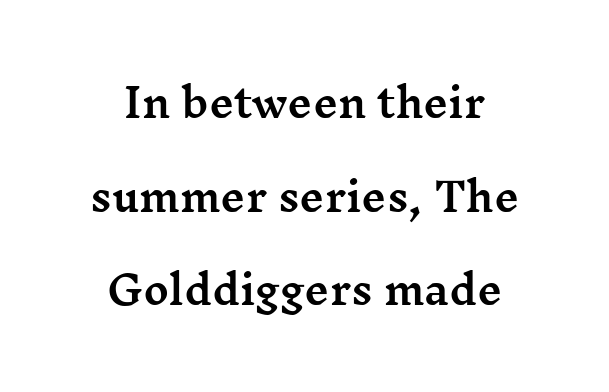
{"serif": "yes", "italic": "no", "width": "wide", "stroke_contrast": "medium", "x_height": "medium", "monospaced": "no", "underline": "no", "align": "center", "line_spacing": "loose", "line_spacing_ratio": 2.4, "letter_spacing": "normal", "letter_spacing_em": 0.0, "glyph_px": 39}
